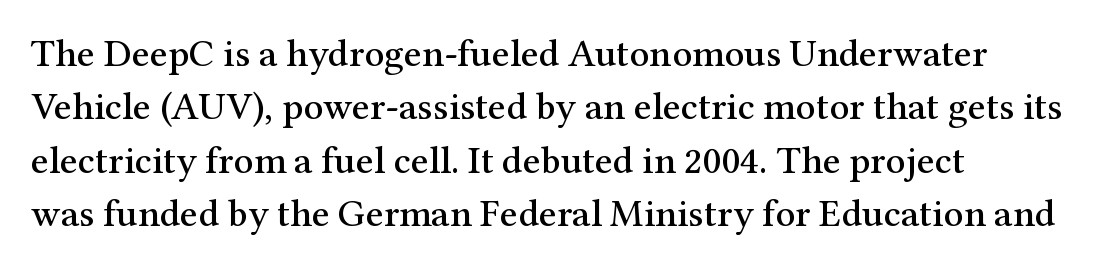
This sample has the flowing, uneven cadence of proportional lettering. Descenders hang freely into open space. This is roman type, the default non-slanted kind. Nobody touched the tracking dial on this one. This sample uses a serif face.
